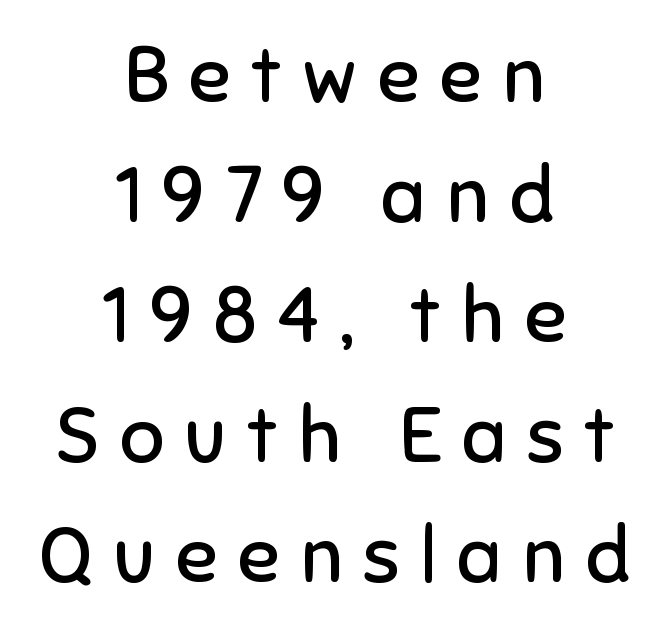
Q: Is the text bold? A: No.
Q: Is the text italic (slanted)? A: No, it is upright.
Q: Is the typeface a serif or a sans-serif typeface? A: Sans-serif.
Q: Is the text underlined? A: No.
Q: How is the paragraph aligned? A: Centered.
Q: Is the spacing between letters normal or unusually wide? A: Unusually wide.
Q: Is the spacing between lines tight, normal or loose? A: Normal.
Q: Width (condensed, normal, or wide)? A: Normal.
Q: Stroke contrast? A: Low.
Q: x-height? A: Medium.
Q: Monospaced? A: No.
